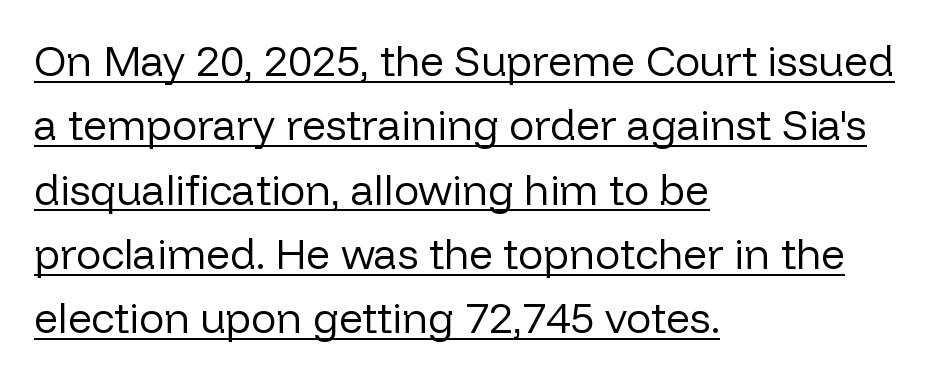
{"serif": "no", "italic": "no", "bold": "no", "weight": "regular", "width": "normal", "stroke_contrast": "low", "x_height": "medium", "monospaced": "no", "underline": "yes", "align": "left", "line_spacing": "normal", "line_spacing_ratio": 1.53, "letter_spacing": "normal", "letter_spacing_em": 0.0, "glyph_px": 42}
